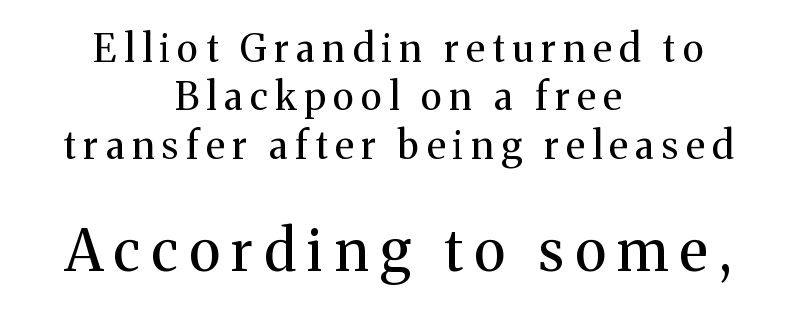
Q: Is the text bold? A: No.
Q: Is the text italic (slanted)? A: No, it is upright.
Q: Is the typeface a serif or a sans-serif typeface? A: Serif.
Q: Is the text underlined? A: No.
Q: How is the paragraph aligned? A: Centered.
Q: Is the spacing between letters normal or unusually wide? A: Unusually wide.
Q: Is the spacing between lines tight, normal or loose? A: Normal.
Q: Which block of text is set in a larger size, the first (top) or the second (bottom)? A: The second (bottom) one.
Q: Width (condensed, normal, or wide)? A: Normal.
Q: Stroke contrast? A: Medium.
Q: x-height? A: Medium.
Q: Monospaced? A: No.
